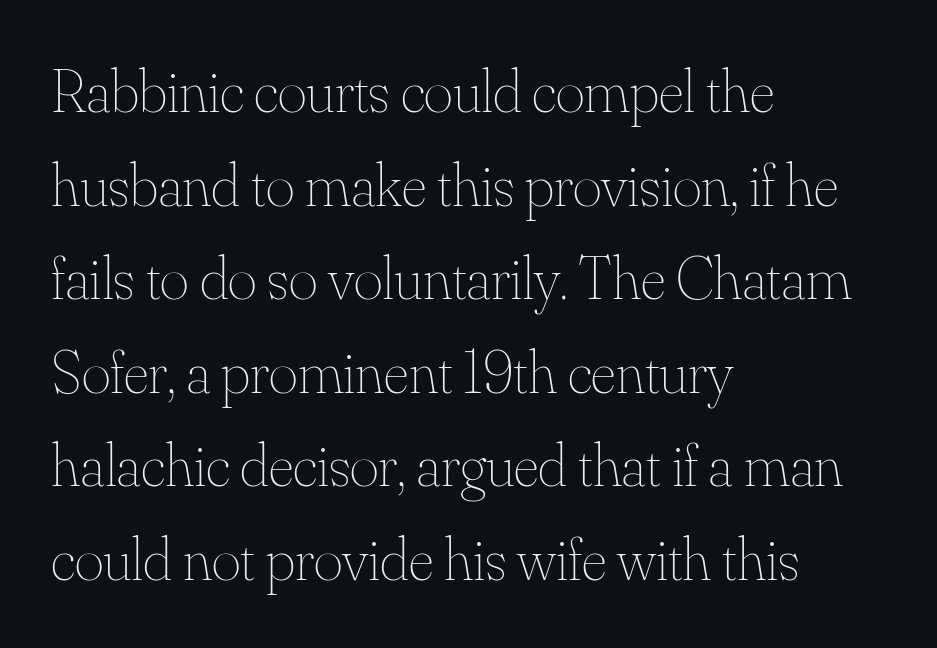
{"italic": "no", "bold": "no", "weight": "thin", "width": "normal", "stroke_contrast": "medium", "x_height": "small", "monospaced": "no", "underline": "no", "align": "left", "line_spacing": "normal", "line_spacing_ratio": 1.51, "letter_spacing": "normal", "letter_spacing_em": 0.0, "glyph_px": 62}
